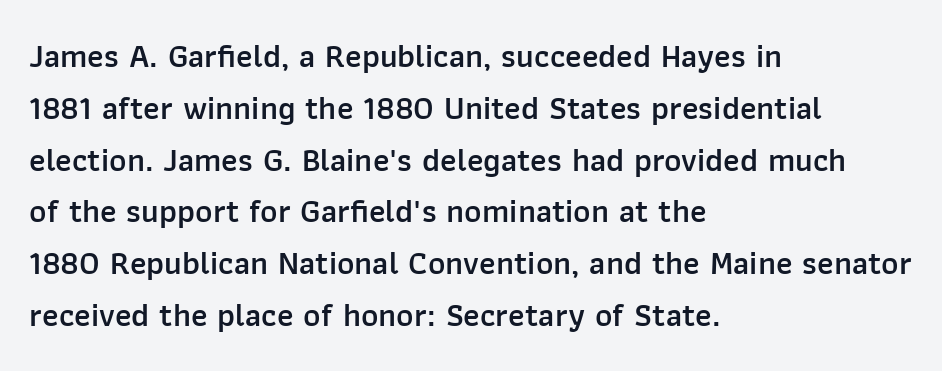
The image shows 33 px semibold sans-serif type, upright; set left-aligned, normal line spacing (1.57x), normal letter spacing, not underlined; low stroke contrast and a medium x-height.
